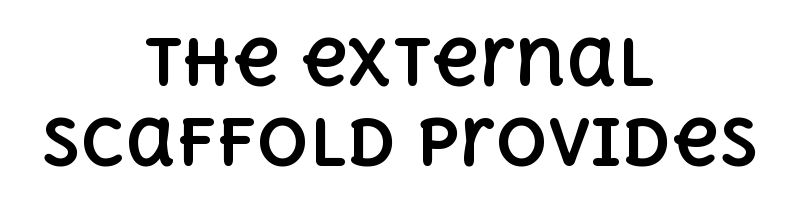
Caption: bold face, heavy strokes. Vertical spacing — default. The passage shown is not underscored anywhere. Do the letters lean? They stand straight.
